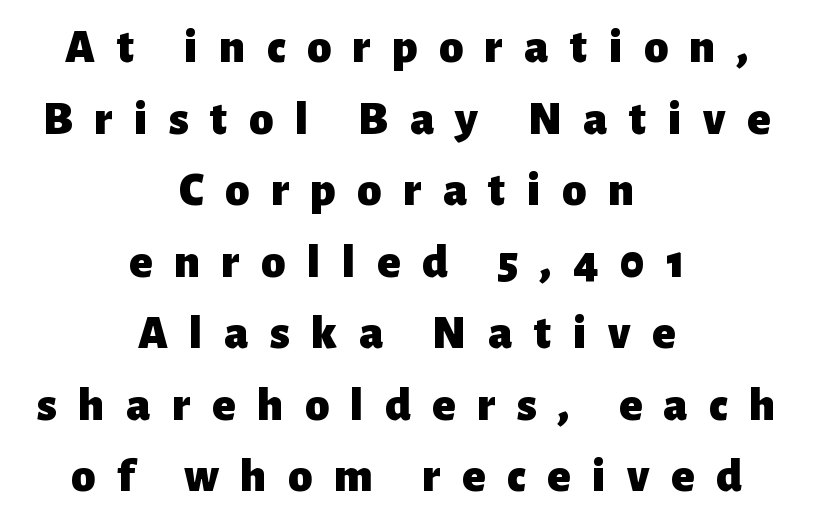
{"serif": "no", "italic": "no", "bold": "yes", "weight": "heavy", "width": "normal", "stroke_contrast": "low", "x_height": "medium", "monospaced": "no", "underline": "no", "align": "center", "line_spacing": "normal", "line_spacing_ratio": 1.49, "letter_spacing": "wide", "letter_spacing_em": 0.45, "glyph_px": 48}
